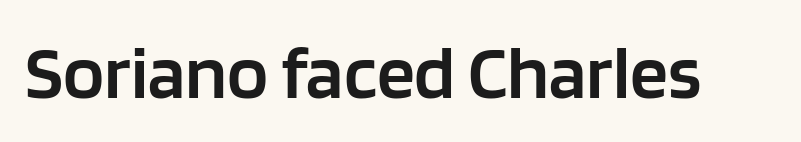
{"serif": "no", "italic": "no", "bold": "semi", "weight": "semibold", "width": "normal", "stroke_contrast": "low", "x_height": "large", "monospaced": "no", "underline": "no", "letter_spacing": "normal", "letter_spacing_em": 0.0, "glyph_px": 76}
